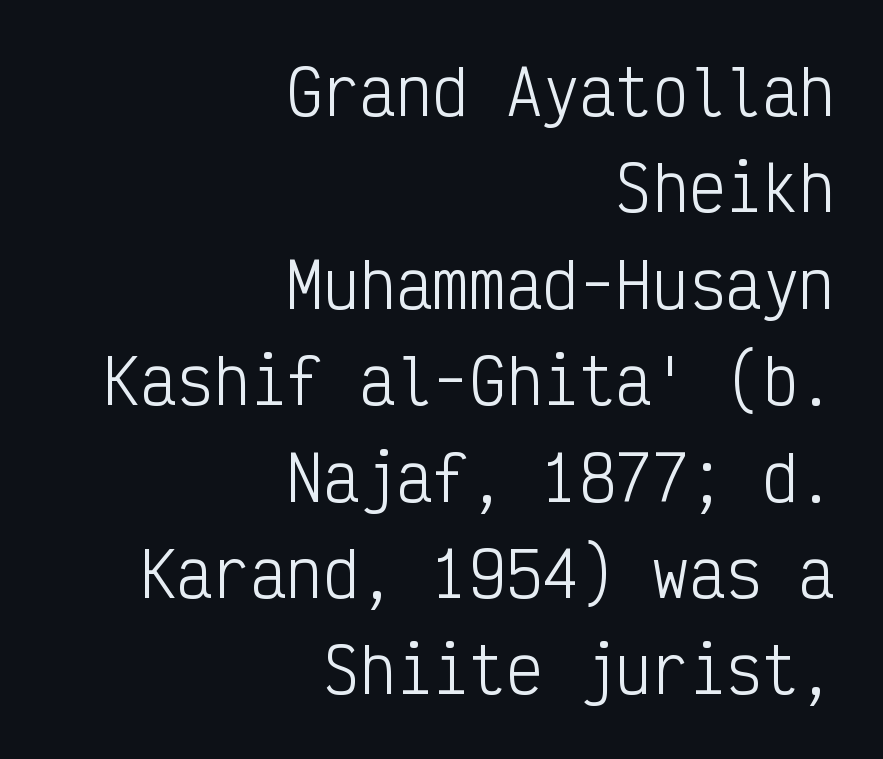
The specimen omits any rule beneath the text block's lines. Characters follow at the spacing the type designer built in. Students, observe: this is what conventionally led text looks like. This is roman type, the default non-slanted kind. The font sits on the lighter half of the weight spectrum, regular included. Spacing verdict: monospaced, one width for all characters.
